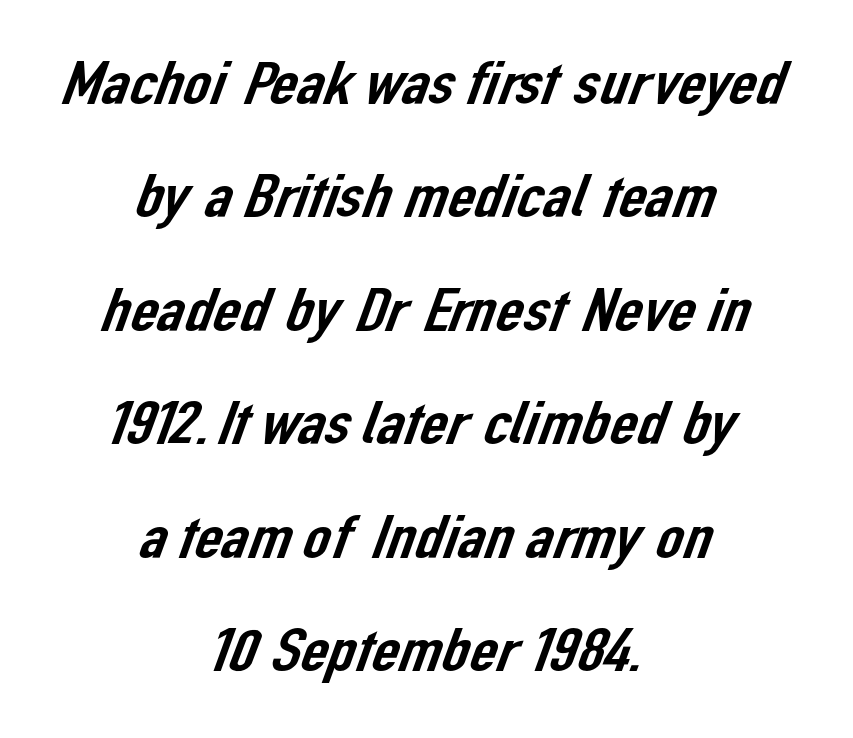
{"serif": "no", "width": "normal", "stroke_contrast": "low", "x_height": "medium", "monospaced": "no", "underline": "no", "align": "center", "line_spacing_ratio": 1.86, "letter_spacing": "normal", "letter_spacing_em": 0.0, "glyph_px": 61}
